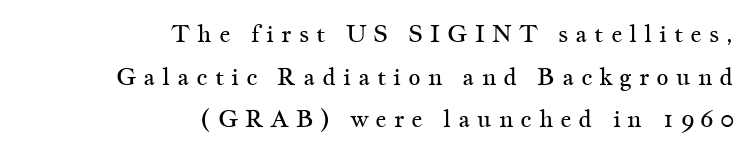
{"italic": "no", "bold": "no", "underline": "no", "align": "right", "line_spacing_ratio": 1.78, "letter_spacing": "wide", "letter_spacing_em": 0.29, "glyph_px": 24}
